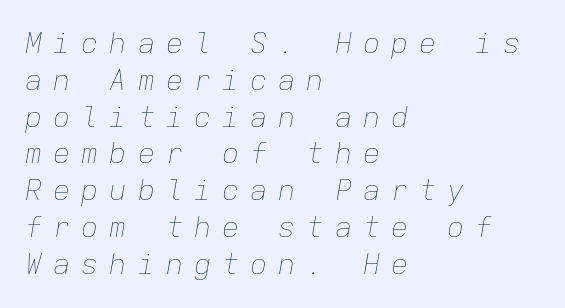
The image shows 29 px thin type, italic (leaning right), monospaced; set left-aligned, normal line spacing (1.27x), unusually wide letter spacing (+0.37 em), not underlined; low stroke contrast and a medium x-height.
